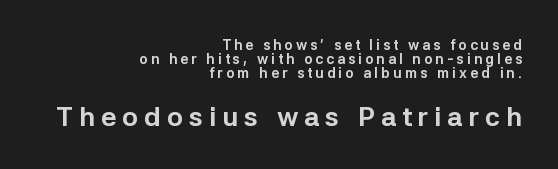
Whoever set this chose condensed vertical rhythm over breathing room. Every stem runs plumb, perpendicular to the baseline. I'd describe the lettering as bold — thick and assertive. The letters in the lower block stand taller than those in the block above. Short and long lines alike share a common ending point at right.
